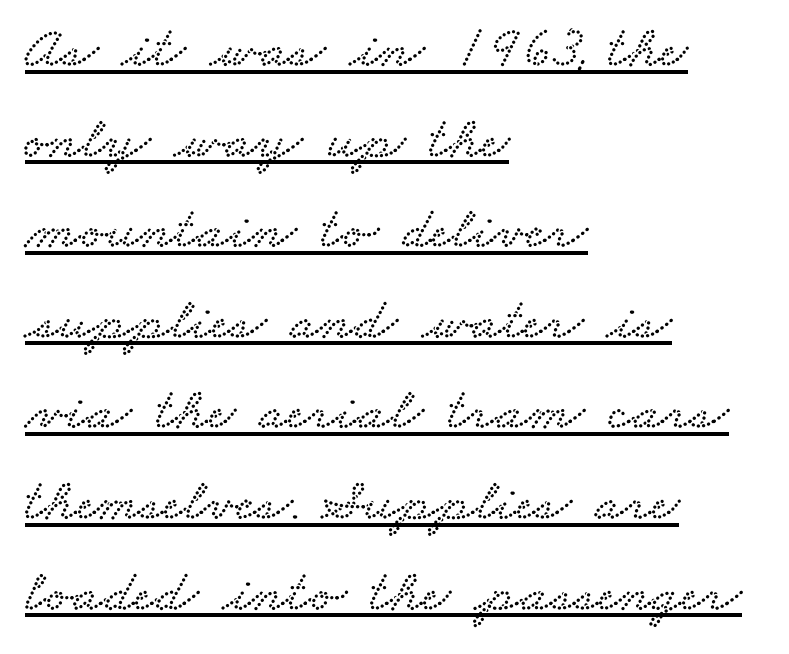
Q: Is the typeface a serif or a sans-serif typeface? A: Serif.
Q: Is the text underlined? A: Yes.
Q: How is the paragraph aligned? A: Left-aligned.
Q: Is the spacing between letters normal or unusually wide? A: Normal.
Q: Is the spacing between lines tight, normal or loose? A: Normal.
Q: Width (condensed, normal, or wide)? A: Wide.
Q: Stroke contrast? A: Low.
Q: x-height? A: Small.
Q: Monospaced? A: No.
